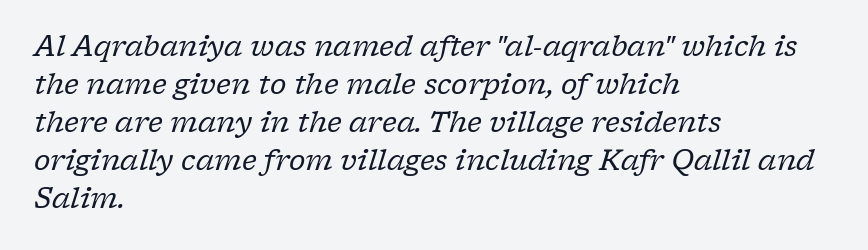
{"serif": "yes", "italic": "yes", "lean": "right", "slant_degrees": 17, "bold": "no", "weight": "regular", "width": "normal", "stroke_contrast": "low", "x_height": "medium", "monospaced": "no", "underline": "no", "align": "left", "line_spacing": "normal", "line_spacing_ratio": 1.36, "letter_spacing": "normal", "letter_spacing_em": 0.0, "glyph_px": 28}
